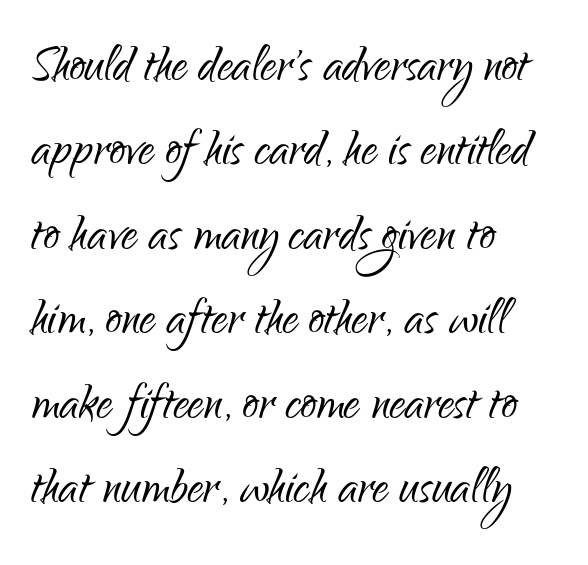
Proportional: the letters do not fall into vertical columns. Stroke mass is kept to a normal reading level or below. The vertical gap from one line to the next is medium. Observe the ordinary spacing: letters are neighbours, not strangers. Short and long lines alike share a common starting point at left. Lines of text with bare space underneath.
